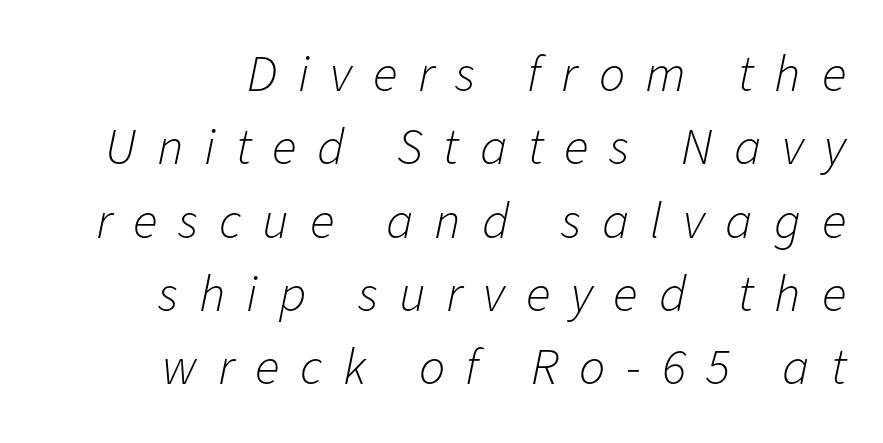
{"italic": "yes", "lean": "right", "slant_degrees": 11, "bold": "no", "weight": "light", "width": "normal", "stroke_contrast": "low", "x_height": "medium", "monospaced": "no", "underline": "no", "align": "right", "line_spacing": "normal", "line_spacing_ratio": 1.41, "letter_spacing": "wide", "letter_spacing_em": 0.4, "glyph_px": 52}
